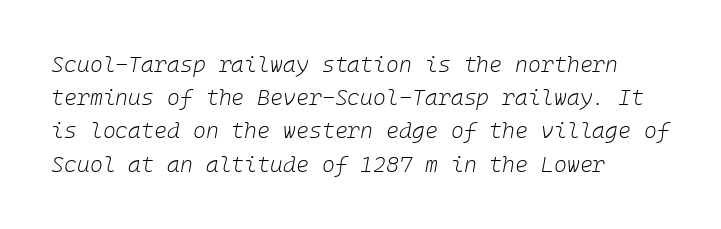
Q: Is the text bold? A: No.
Q: Is the text italic (slanted)? A: Yes, it leans right by about 10 degrees.
Q: Is the text underlined? A: No.
Q: How is the paragraph aligned? A: Left-aligned.
Q: Is the spacing between letters normal or unusually wide? A: Normal.
Q: Is the spacing between lines tight, normal or loose? A: Normal.
